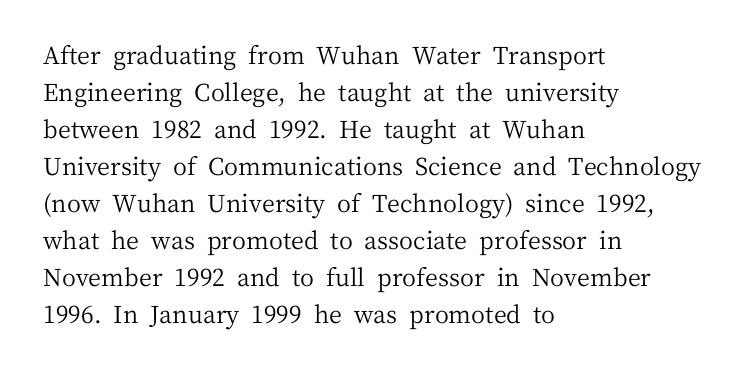
Vertical strokes here are truly vertical. Every row of glyphs begins at an identical x-position on the left. Between one letter and the next there's only the usual sliver of space. Only glyphs here, with clear space below each row.
